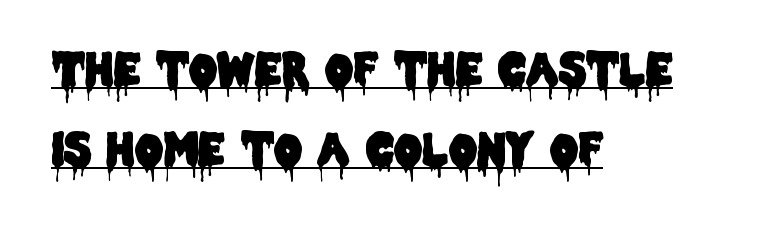
The image shows 44 px condensed sans-serif type, upright; set left-aligned, line spacing 1.82x, normal letter spacing, underlined; low stroke contrast and a large x-height.
